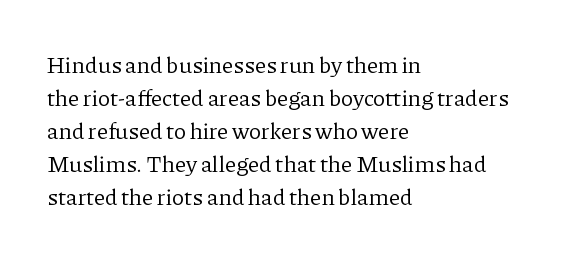
Q: Is the text bold? A: No.
Q: Is the text italic (slanted)? A: No, it is upright.
Q: Is the text underlined? A: No.
Q: How is the paragraph aligned? A: Left-aligned.
Q: Is the spacing between letters normal or unusually wide? A: Normal.
Q: Is the spacing between lines tight, normal or loose? A: Normal.
